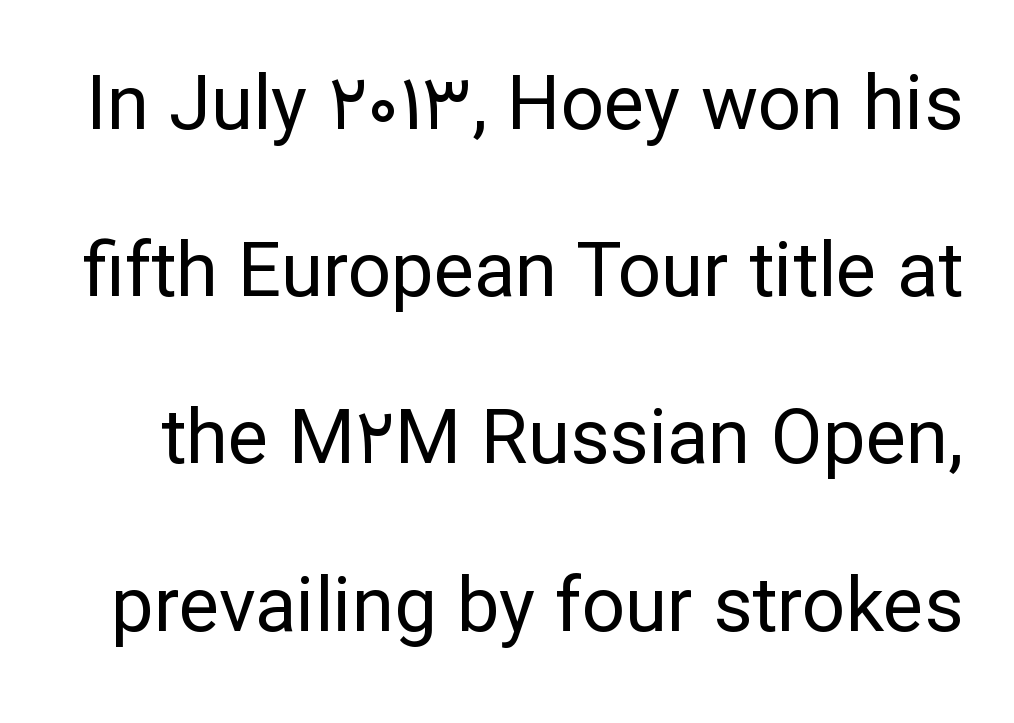
The image shows 76 px regular-weight sans-serif type, upright; set loose line spacing (2.2x), normal letter spacing, not underlined; low stroke contrast and a medium x-height.
